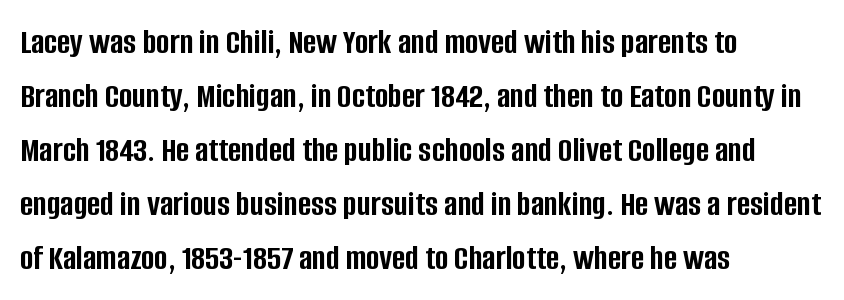
Summary of weight: heavy, a full bold. Style check: upright. A bare baseline throughout the passage. Do the characters align in a grid? No, the font is proportional.
